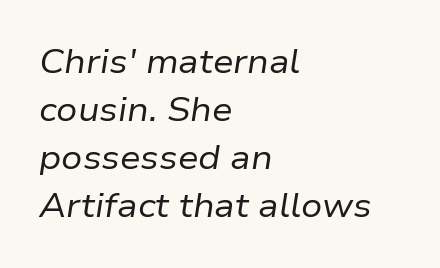
Q: Is the text bold? A: No.
Q: Is the text italic (slanted)? A: Yes, it leans right by about 9 degrees.
Q: Is the text underlined? A: No.
Q: How is the paragraph aligned? A: Left-aligned.
Q: Is the spacing between letters normal or unusually wide? A: Normal.
Q: Is the spacing between lines tight, normal or loose? A: Normal.
Q: Width (condensed, normal, or wide)? A: Normal.
Q: Stroke contrast? A: Low.
Q: x-height? A: Medium.
Q: Monospaced? A: No.
